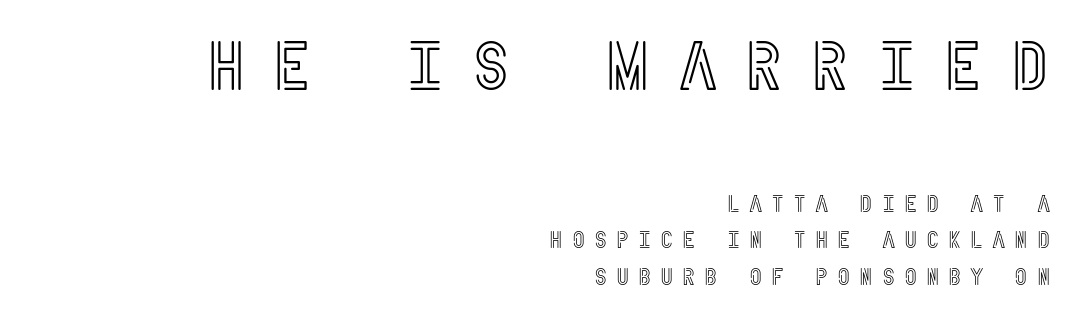
Q: Is the text italic (slanted)? A: No, it is upright.
Q: Is the text underlined? A: No.
Q: How is the paragraph aligned? A: Right-aligned.
Q: Is the spacing between letters normal or unusually wide? A: Unusually wide.
Q: Is the spacing between lines tight, normal or loose? A: Normal.
Q: Which block of text is set in a larger size, the first (top) or the second (bottom)? A: The first (top) one.
Q: Width (condensed, normal, or wide)? A: Condensed.
Q: x-height? A: Large.
